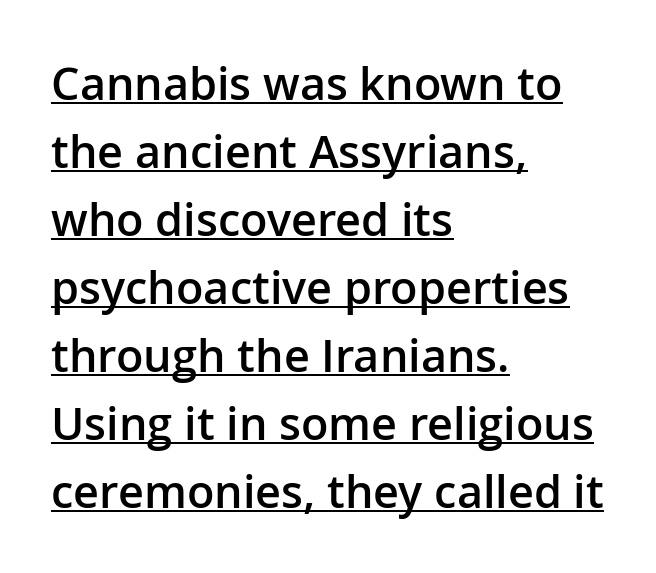
Students, note that the glyphs here touch the page at normal intervals. Visually the block forms a straight wall on the left and a jagged coastline on the right. The letters stand straight up with perfectly vertical stems. Compared with undecorated copy, this sample adds a rule below the words.
